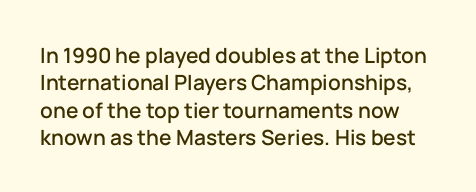
The image shows 21 px text type, upright; set normal line spacing (1.3x), normal letter spacing, not underlined.
